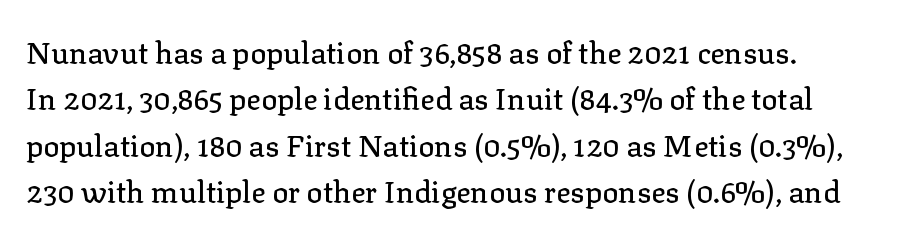
The image shows 30 px serif type, upright; set normal line spacing (1.55x), normal letter spacing, not underlined; low stroke contrast and a medium x-height.
